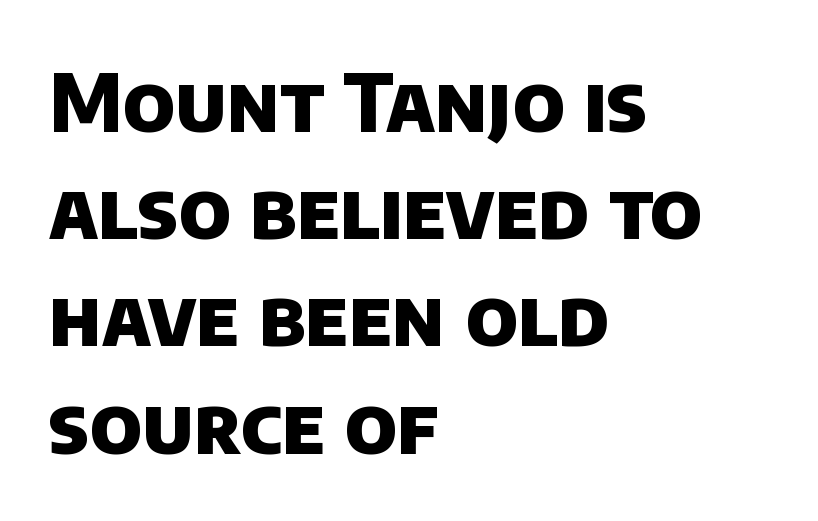
{"serif": "no", "bold": "yes", "weight": "heavy", "width": "normal", "stroke_contrast": "low", "x_height": "large", "monospaced": "no", "underline": "no", "align": "left", "line_spacing": "normal", "line_spacing_ratio": 1.34, "letter_spacing": "normal", "letter_spacing_em": 0.0, "glyph_px": 80}
